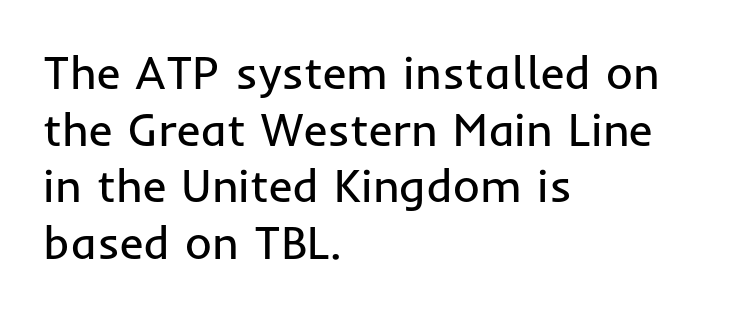
No extra ink here — the face is not bold. Layout note: lines flush left. This is sans-serif lettering, the kind often seen on screens and signage. Here the glyphs are tracked normally, forming tight word shapes. The specimen reads as upright at a glance.
